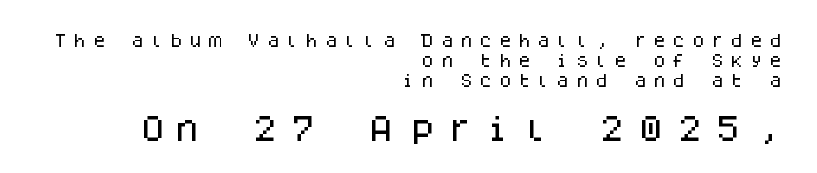
The image shows 28 px sans-serif type, upright, monospaced; set right-aligned, normal line spacing (1.42x), unusually wide letter spacing (+0.38 em), not underlined; the second (bottom) block is 2.0x larger; low stroke contrast and a large x-height.
